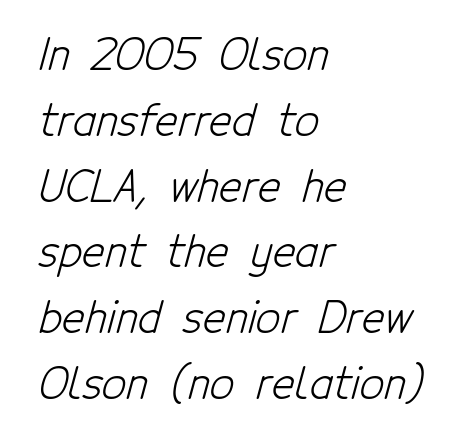
The image shows 43 px light, condensed sans-serif type; set left-aligned, normal line spacing (1.53x), normal letter spacing, not underlined; low stroke contrast and a medium x-height.
